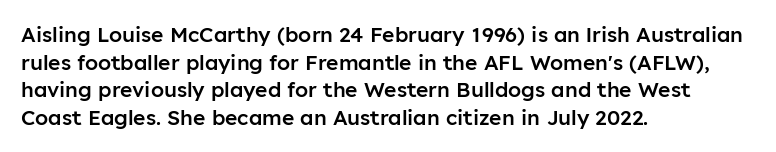
{"italic": "no", "bold": "semi", "underline": "no", "align": "left", "line_spacing": "normal", "line_spacing_ratio": 1.31, "letter_spacing": "normal", "letter_spacing_em": 0.0, "glyph_px": 21}
